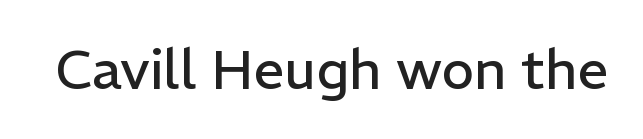
{"serif": "no", "italic": "no", "bold": "no", "weight": "regular", "width": "normal", "stroke_contrast": "low", "x_height": "medium", "monospaced": "no", "underline": "no", "letter_spacing": "normal", "letter_spacing_em": 0.0, "glyph_px": 55}
